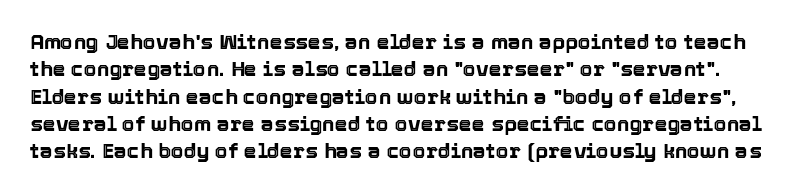
Q: Is the text italic (slanted)? A: No, it is upright.
Q: Is the text underlined? A: No.
Q: Is the spacing between letters normal or unusually wide? A: Normal.
Q: Is the spacing between lines tight, normal or loose? A: Normal.
